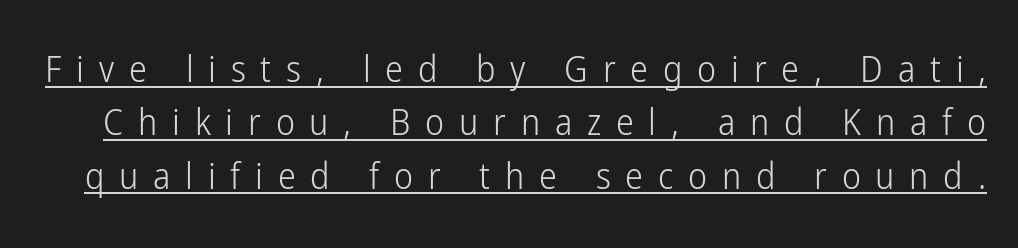
Decoration check: the copy is underlined. Summary of weight: not heavy and not bold. These lines sit exactly where default settings would place them. Honestly, the letter spacing is so wide it's the main thing you notice. Tall strokes in this sample are plumb rather than angled.
